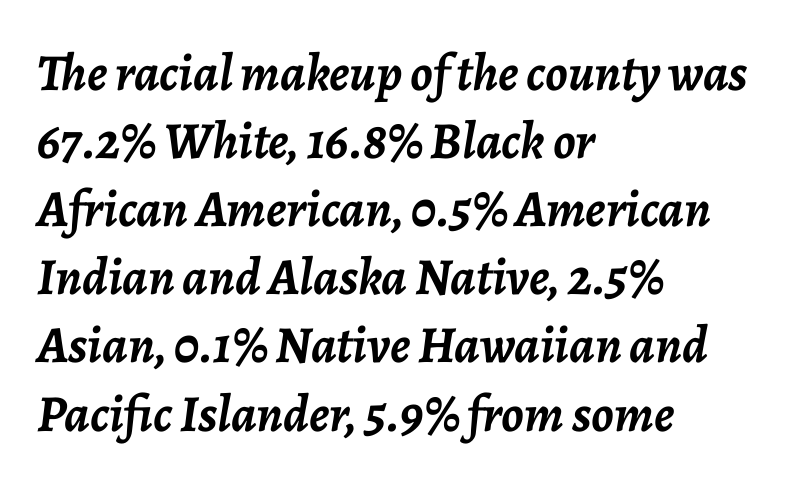
Horizontally, the lines are justified to the leading edge only. Rule under the text: the space is simply empty. Tracking value appears to be zero — textbook default spacing. Evenly set lines give the paragraph a standard silhouette.
